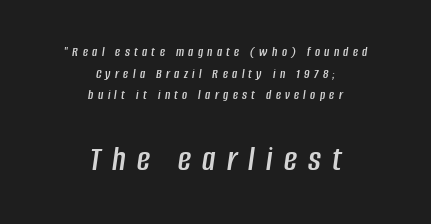
Compare the two chunks: the lower has the greater cap height. The rendering inserts visible extra space after every character. Note the varied advance widths — an 'i' is clearly narrower than an 'm'. The words here are not underlined. Vertically, the passage feels balanced, rows spaced as you'd expect.
